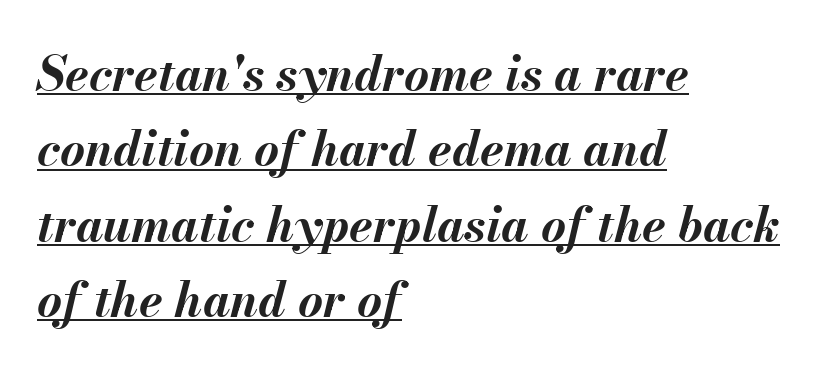
Q: Is the text bold? A: Yes.
Q: Is the text italic (slanted)? A: Yes, it leans right by about 13 degrees.
Q: Is the text underlined? A: Yes.
Q: How is the paragraph aligned? A: Left-aligned.
Q: Is the spacing between letters normal or unusually wide? A: Normal.
Q: Is the spacing between lines tight, normal or loose? A: Normal.
Q: Width (condensed, normal, or wide)? A: Normal.
Q: Stroke contrast? A: Medium.
Q: x-height? A: Small.
Q: Monospaced? A: No.
